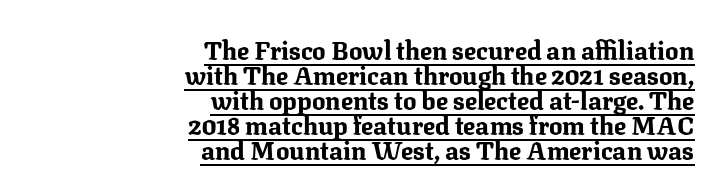
The image shows 25 px bold type, upright; set right-aligned, tight line spacing (1.0x), normal letter spacing, underlined.
